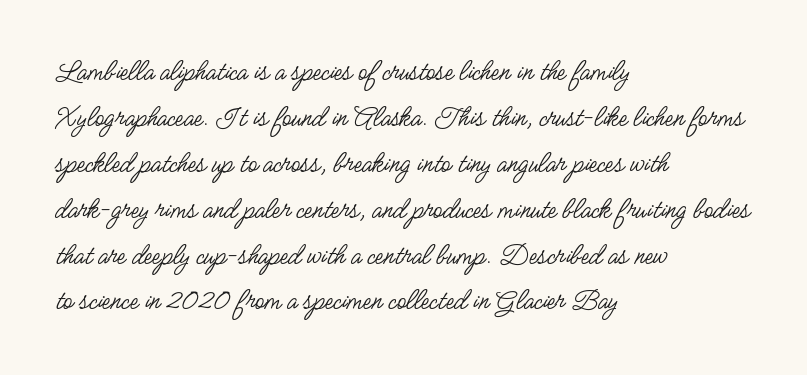
The image shows 30 px regular-weight, condensed sans-serif type; set left-aligned, normal line spacing (1.53x), normal letter spacing, not underlined; low stroke contrast and a small x-height.
